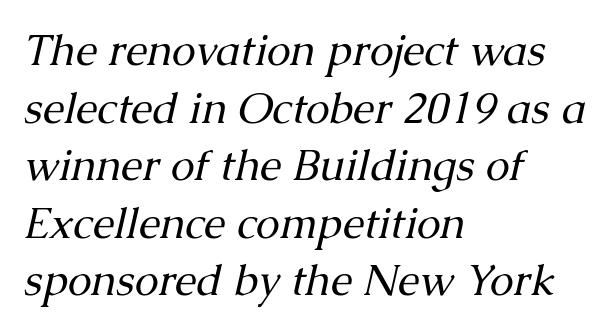
{"serif": "yes", "italic": "yes", "lean": "right", "slant_degrees": 13, "bold": "no", "weight": "regular", "width": "normal", "stroke_contrast": "medium", "x_height": "medium", "monospaced": "no", "underline": "no", "align": "left", "line_spacing": "normal", "line_spacing_ratio": 1.34, "letter_spacing": "normal", "letter_spacing_em": 0.0, "glyph_px": 43}
